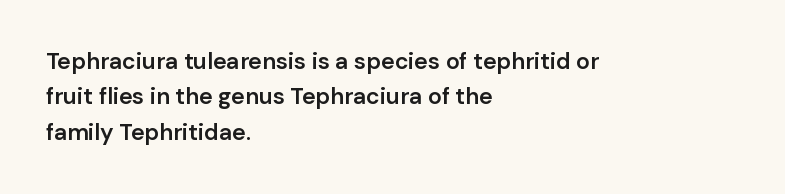
A bit beefed up — I'd call it semibold rather than bold. Upright lettering throughout. Students, observe: this is what conventionally led text looks like. The typesetter chose a ragged-right arrangement here. The rendering keeps characters at their native spacing. Only glyphs here, with clear space below each row.
